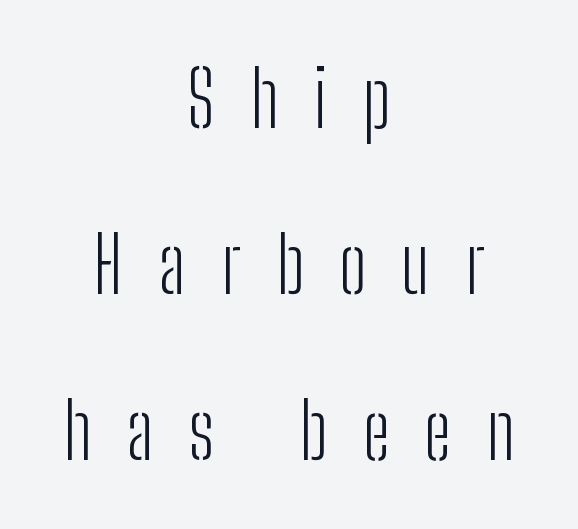
The image shows 78 px light, condensed sans-serif type, upright; set centered, loose line spacing (2.13x), unusually wide letter spacing (+0.45 em), not underlined; low stroke contrast and a medium x-height.
